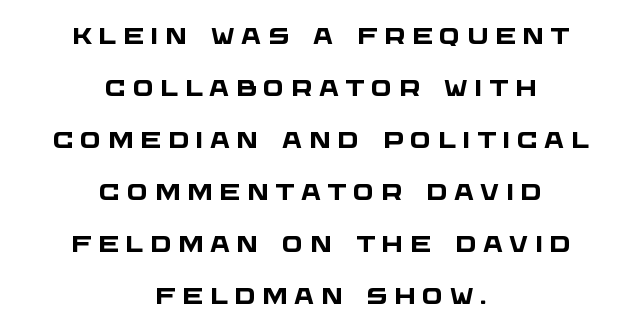
{"bold": "yes", "underline": "no", "align": "center", "line_spacing": "loose", "line_spacing_ratio": 2.36, "letter_spacing": "wide", "letter_spacing_em": 0.31, "glyph_px": 22}
